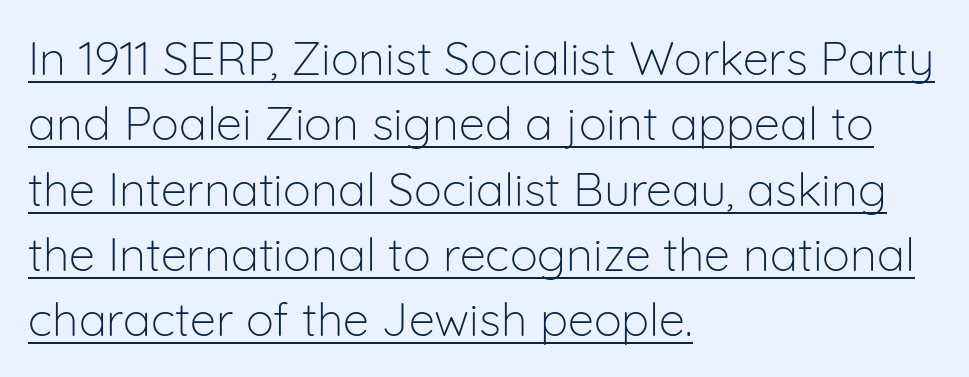
The image shows 47 px light sans-serif type, upright; set left-aligned, normal line spacing (1.39x), normal letter spacing, underlined; low stroke contrast and a medium x-height.
